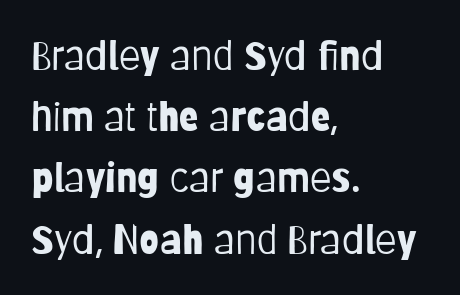
The image shows 40 px light, condensed sans-serif type, upright; set left-aligned, normal line spacing (1.53x), normal letter spacing, not underlined; low stroke contrast and a large x-height.
